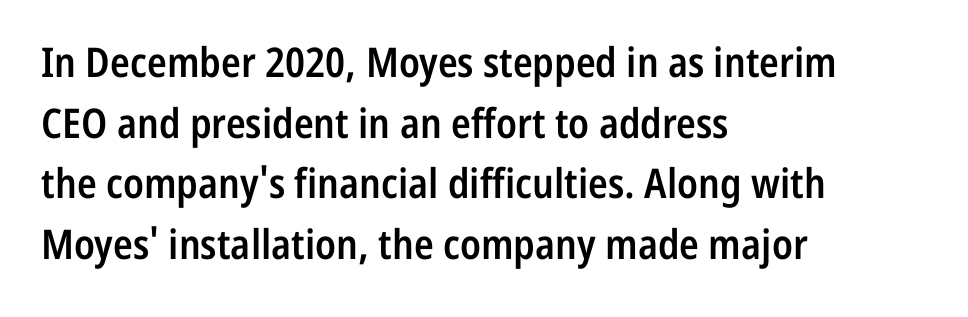
The image shows 41 px semibold, condensed sans-serif type, upright; set left-aligned, normal line spacing (1.48x), normal letter spacing, not underlined; low stroke contrast and a medium x-height.
